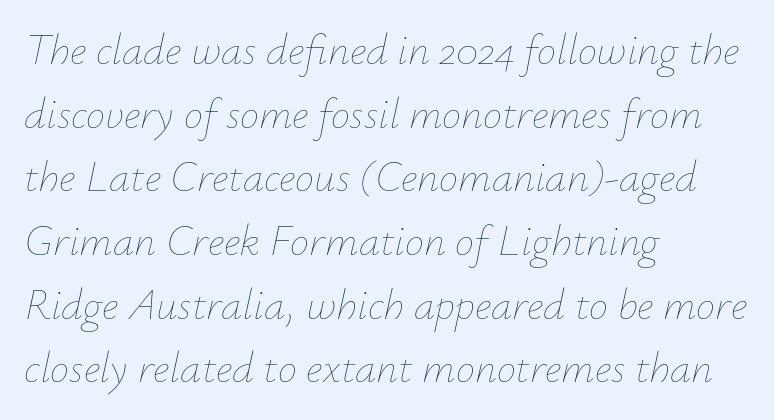
The image shows 43 px thin type, italic (leaning right); set left-aligned, normal line spacing (1.48x), normal letter spacing, not underlined; low stroke contrast and a small x-height.
